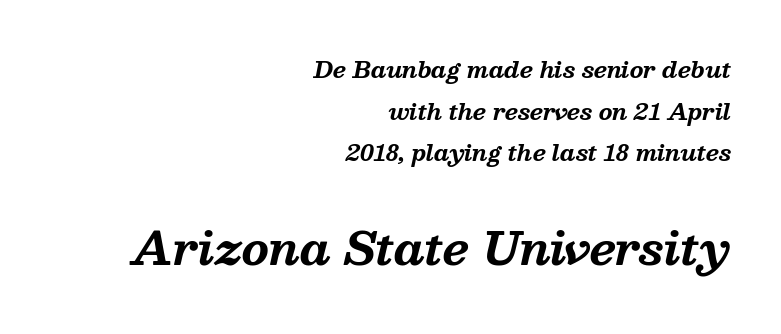
The image shows 44 px bold serif type, italic (leaning right); set right-aligned, line spacing 1.89x, normal letter spacing, not underlined; the second (bottom) block is 2.0x larger; medium stroke contrast and a medium x-height.
